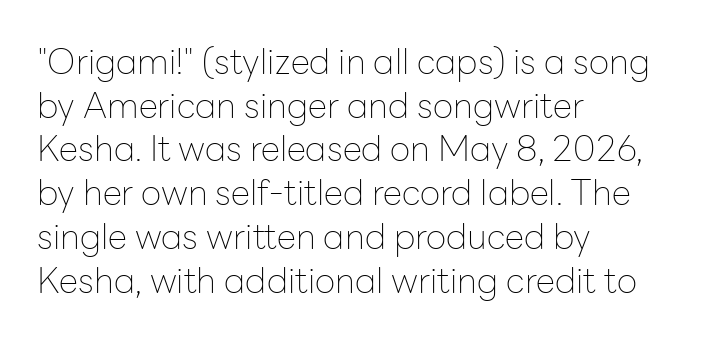
{"serif": "no", "italic": "no", "bold": "no", "weight": "thin", "width": "normal", "stroke_contrast": "low", "x_height": "medium", "monospaced": "no", "underline": "no", "align": "left", "line_spacing": "normal", "line_spacing_ratio": 1.25, "letter_spacing": "normal", "letter_spacing_em": 0.0, "glyph_px": 35}
